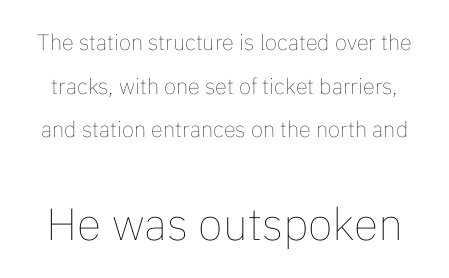
The face used here is proportionally spaced, like ordinary book or web type. A typesetter would call this leading open, well beyond the default. Nothing unusual about the tracking: characters are spaced as the font intends. Letters have the restrained weight of plain body copy at most.
